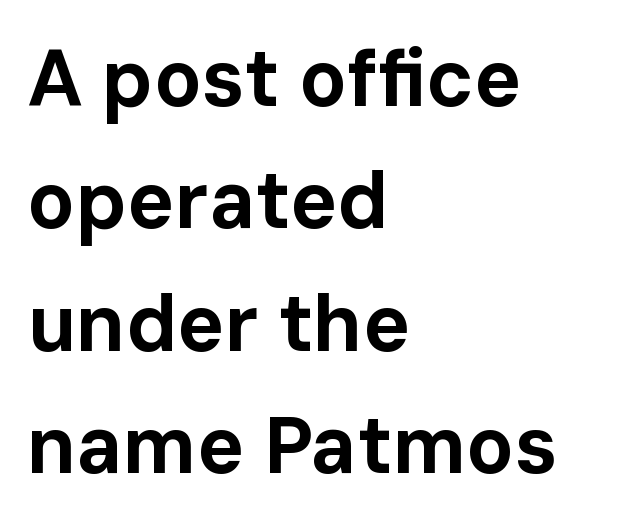
There is no visible air inserted between adjacent glyphs. The rendering uses natural spacing where letterforms have individual widths. Descenders hang freely into open space. This is sans-serif lettering, the kind often seen on screens and signage.
